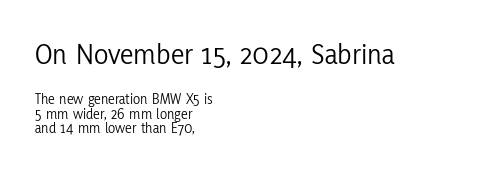
Q: Is the text bold? A: No.
Q: Is the text italic (slanted)? A: No, it is upright.
Q: Is the typeface a serif or a sans-serif typeface? A: Sans-serif.
Q: Is the text underlined? A: No.
Q: How is the paragraph aligned? A: Left-aligned.
Q: Is the spacing between letters normal or unusually wide? A: Normal.
Q: Is the spacing between lines tight, normal or loose? A: Tight.
Q: Which block of text is set in a larger size, the first (top) or the second (bottom)? A: The first (top) one.
Q: Width (condensed, normal, or wide)? A: Condensed.
Q: Stroke contrast? A: Low.
Q: x-height? A: Medium.
Q: Monospaced? A: No.
